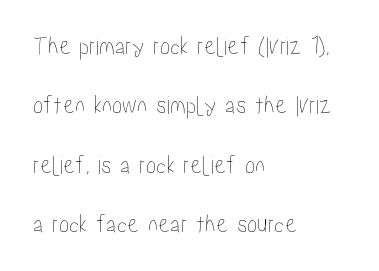
Q: Is the text italic (slanted)? A: No, it is upright.
Q: Is the text underlined? A: No.
Q: How is the paragraph aligned? A: Left-aligned.
Q: Is the spacing between letters normal or unusually wide? A: Normal.
Q: Is the spacing between lines tight, normal or loose? A: Loose.
